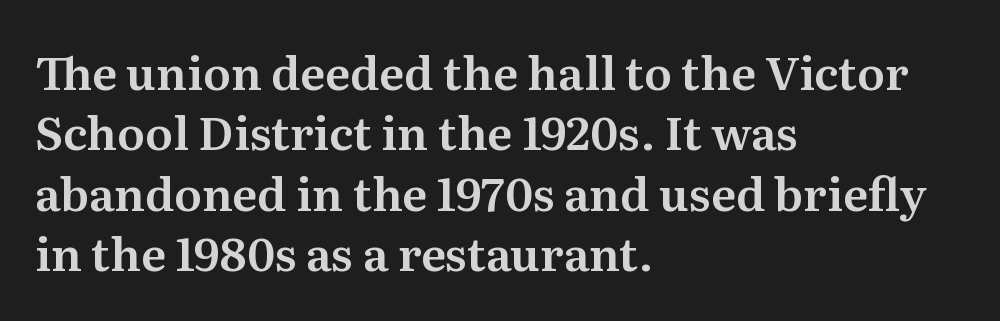
Q: Is the text italic (slanted)? A: No, it is upright.
Q: Is the typeface a serif or a sans-serif typeface? A: Serif.
Q: Is the text underlined? A: No.
Q: How is the paragraph aligned? A: Left-aligned.
Q: Is the spacing between letters normal or unusually wide? A: Normal.
Q: Is the spacing between lines tight, normal or loose? A: Normal.
Q: Width (condensed, normal, or wide)? A: Normal.
Q: Stroke contrast? A: Medium.
Q: x-height? A: Medium.
Q: Monospaced? A: No.
